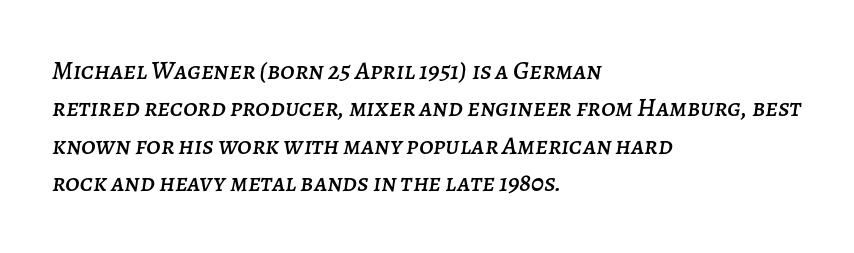
Q: Is the text italic (slanted)? A: Yes, it leans right by about 7 degrees.
Q: Is the text underlined? A: No.
Q: How is the paragraph aligned? A: Left-aligned.
Q: Is the spacing between letters normal or unusually wide? A: Normal.
Q: Is the spacing between lines tight, normal or loose? A: Normal.
